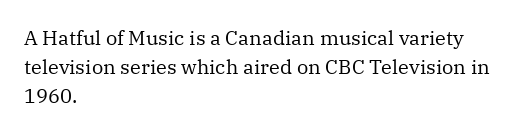
{"italic": "no", "bold": "no", "underline": "no", "align": "left", "line_spacing": "normal", "line_spacing_ratio": 1.45, "letter_spacing": "normal", "letter_spacing_em": 0.0, "glyph_px": 20}
